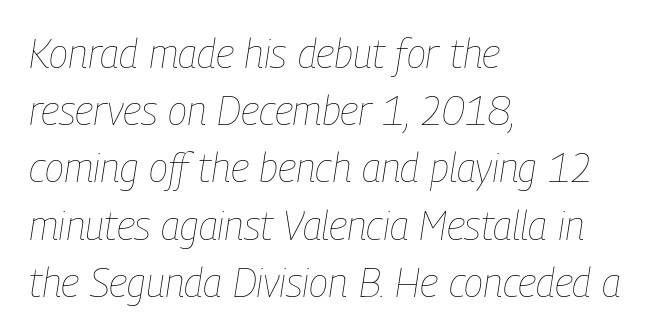
The image shows 40 px thin, condensed type, italic (leaning right); set left-aligned, normal line spacing (1.43x), normal letter spacing, not underlined; low stroke contrast and a medium x-height.
